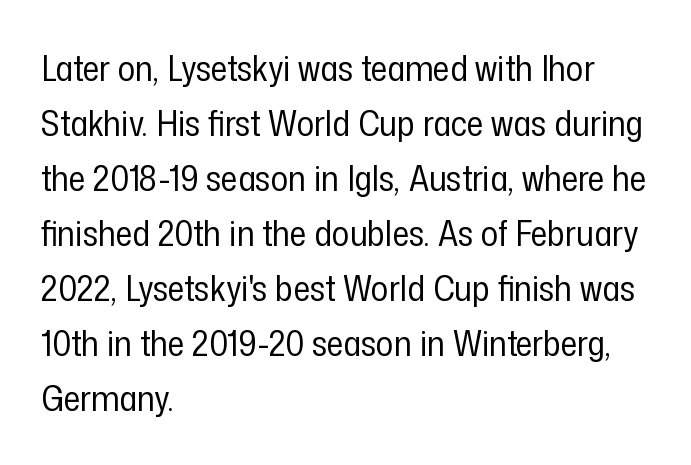
Q: Is the text bold? A: No.
Q: Is the text italic (slanted)? A: No, it is upright.
Q: Is the typeface a serif or a sans-serif typeface? A: Sans-serif.
Q: Is the text underlined? A: No.
Q: How is the paragraph aligned? A: Left-aligned.
Q: Is the spacing between letters normal or unusually wide? A: Normal.
Q: Is the spacing between lines tight, normal or loose? A: Normal.
Q: Width (condensed, normal, or wide)? A: Condensed.
Q: Stroke contrast? A: Low.
Q: x-height? A: Medium.
Q: Monospaced? A: No.
